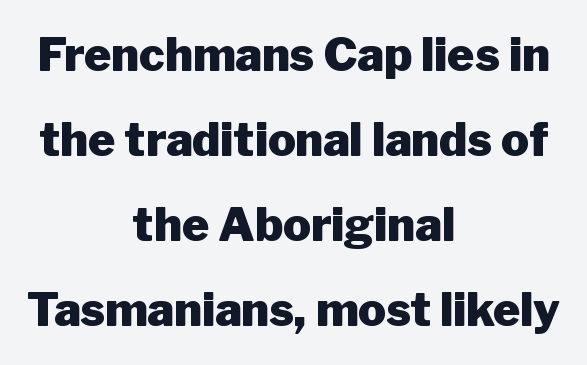
The lettering holds an erect, upright posture throughout. Students, note that the glyphs here touch the page at normal intervals. Serif or sans? Sans — the stroke terminals are bare. Character widths vary here, with narrow letters taking less room than wide ones. Lines of text with bare space underneath.
